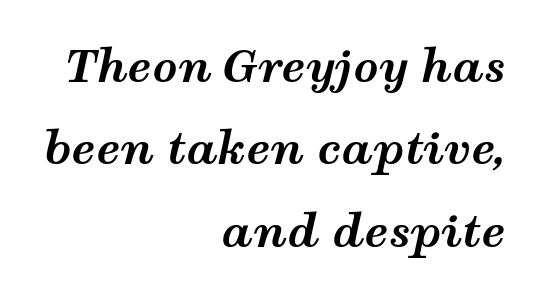
Here the designer chose a conventional face with non-uniform glyph widths. Yep, that's italic — everything's leaning. The lines are quadded right. Any mark beneath the type? The region is blank.
